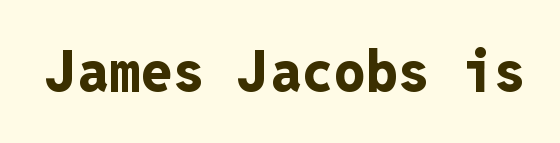
{"serif": "no", "italic": "no", "bold": "yes", "weight": "bold", "width": "normal", "stroke_contrast": "low", "x_height": "medium", "monospaced": "yes", "underline": "no", "letter_spacing": "normal", "letter_spacing_em": 0.0, "glyph_px": 57}
